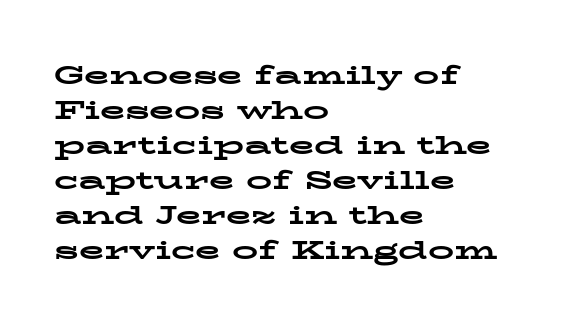
Spacing between characters is what you'd get straight out of the box. If you drew a line through each stem, it would be perfectly vertical. Which margin do the lines hug? The left one — the right edge is uneven. Leading: standard. Is the type bold? Yes — the strokes are clearly thick and heavy.
